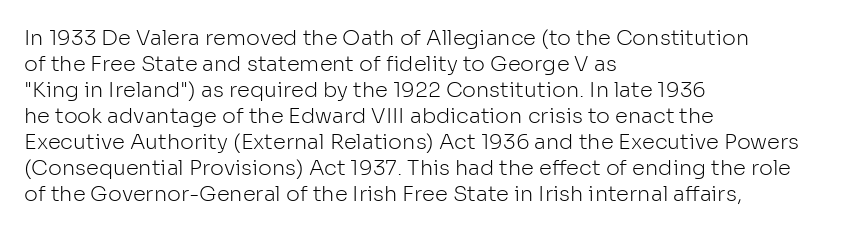
The typography opts for an upright posture over an oblique one. Unmarked baselines from the first word to the last. Students, note that the glyphs here touch the page at normal intervals. Which margin do the lines hug? The left one — the right edge is uneven. The typesetting does not lean heavy: it is not bold.
